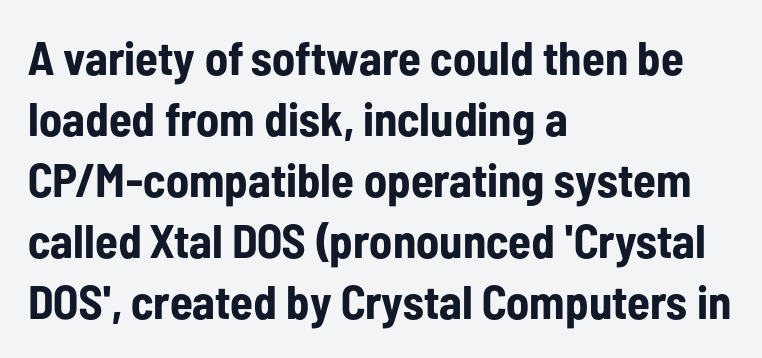
Q: Is the text bold? A: Yes.
Q: Is the text italic (slanted)? A: No, it is upright.
Q: Is the typeface a serif or a sans-serif typeface? A: Sans-serif.
Q: Is the text underlined? A: No.
Q: How is the paragraph aligned? A: Left-aligned.
Q: Is the spacing between letters normal or unusually wide? A: Normal.
Q: Is the spacing between lines tight, normal or loose? A: Normal.
Q: Width (condensed, normal, or wide)? A: Condensed.
Q: Stroke contrast? A: Low.
Q: x-height? A: Medium.
Q: Monospaced? A: No.
